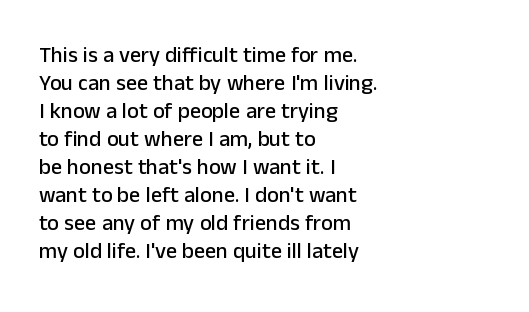
Q: Is the text italic (slanted)? A: No, it is upright.
Q: Is the text underlined? A: No.
Q: How is the paragraph aligned? A: Left-aligned.
Q: Is the spacing between letters normal or unusually wide? A: Normal.
Q: Is the spacing between lines tight, normal or loose? A: Normal.
